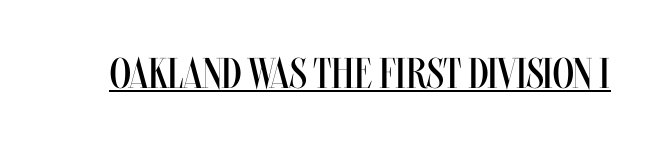
Characters remain perfectly vertical along every line. Weight: regular or lighter. These lines keep a tight, regular rhythm from letter to letter. The typesetter has applied underlining to the passage shown. Think of a printed novel: that variable character pitch is what you see here.
